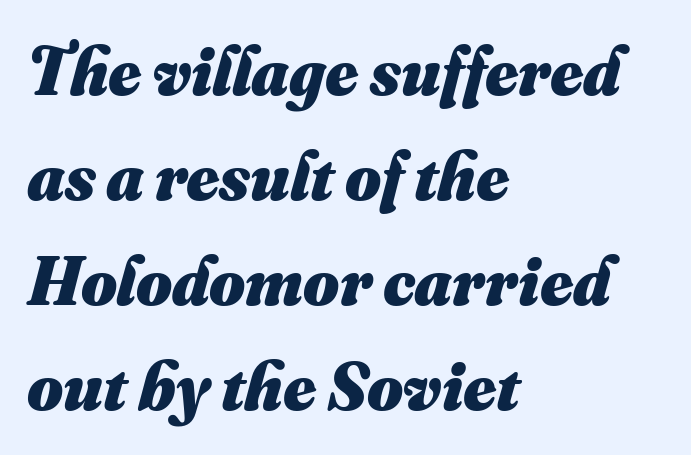
The image shows 69 px heavy type; set left-aligned, normal line spacing (1.52x), normal letter spacing, not underlined; medium stroke contrast and a small x-height.
